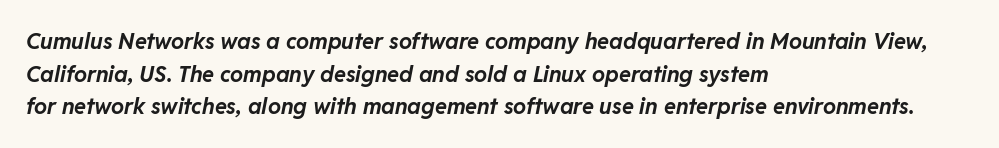
Glyph-to-glyph distance matches everyday printed text. Style check: oblique. The lines sit at an ordinary, default distance from one another. The sample has been set heavy, in full bold. Underlining? Definitely not there. The rendering anchors every line to the left-hand side.
